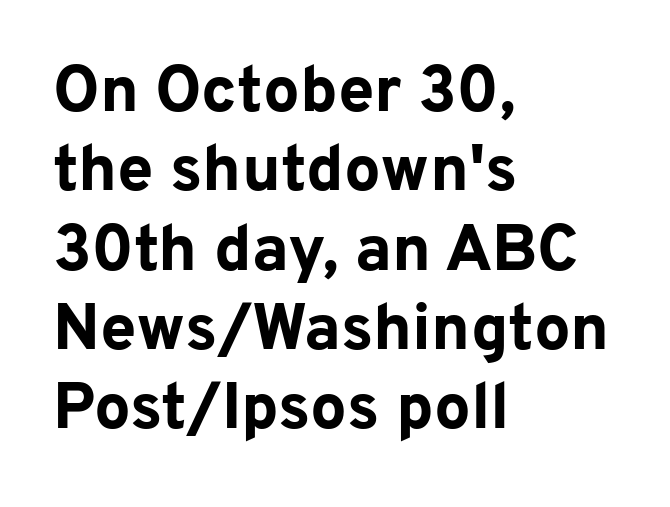
The image shows 65 px bold sans-serif type, upright; set left-aligned, line spacing 1.22x, normal letter spacing, not underlined; low stroke contrast and a medium x-height.
